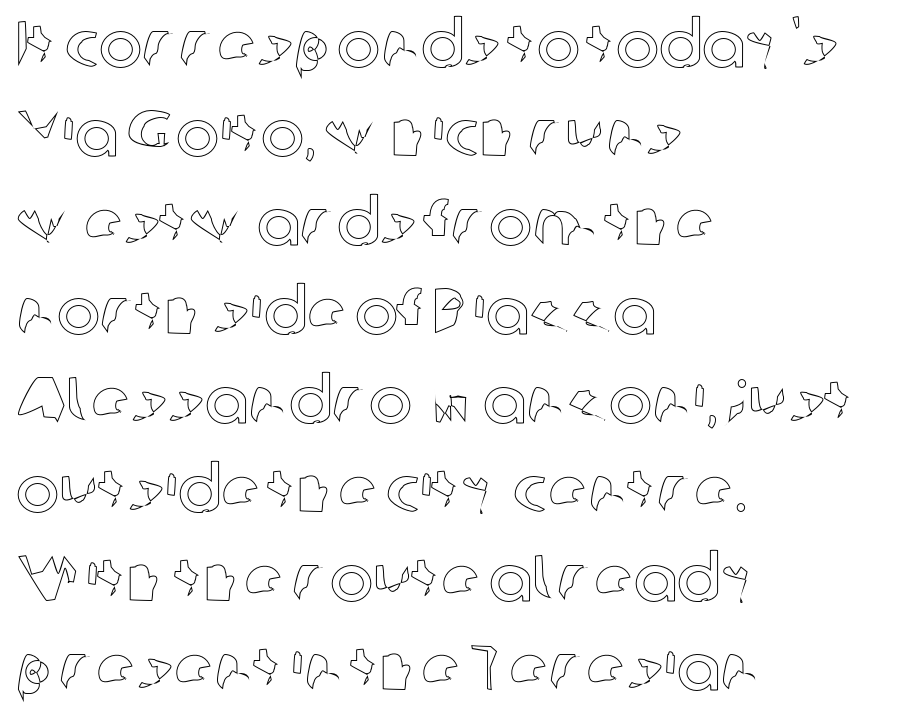
Q: Is the text italic (slanted)? A: No, it is upright.
Q: Is the text underlined? A: No.
Q: How is the paragraph aligned? A: Left-aligned.
Q: Is the spacing between letters normal or unusually wide? A: Normal.
Q: Is the spacing between lines tight, normal or loose? A: Normal.
Q: Width (condensed, normal, or wide)? A: Normal.
Q: x-height? A: Medium.
Q: Monospaced? A: No.
